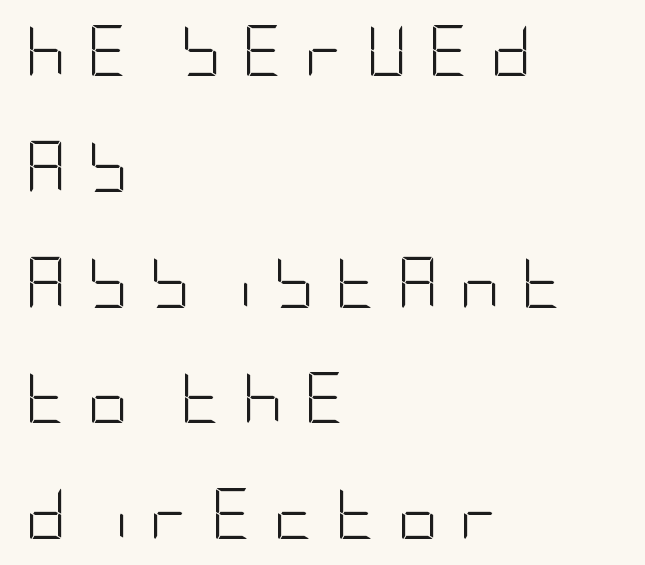
Baseline-to-baseline distance is far greater than the letter height. Between one letter and the next there's a generous, obvious gap. Caption: multi-line text, flush left, ragged right. The text was rendered using a sans face with plain stroke endings. These glyphs show unthickened strokes, regular width or finer. Plain, unruled lines of type.
